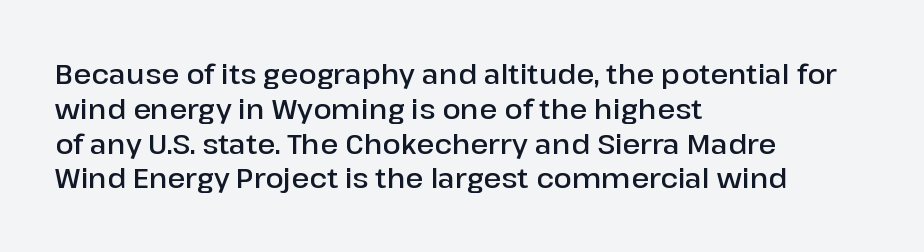
{"italic": "no", "bold": "semi", "underline": "no", "align": "left", "line_spacing": "normal", "line_spacing_ratio": 1.29, "letter_spacing": "normal", "letter_spacing_em": 0.0, "glyph_px": 27}
